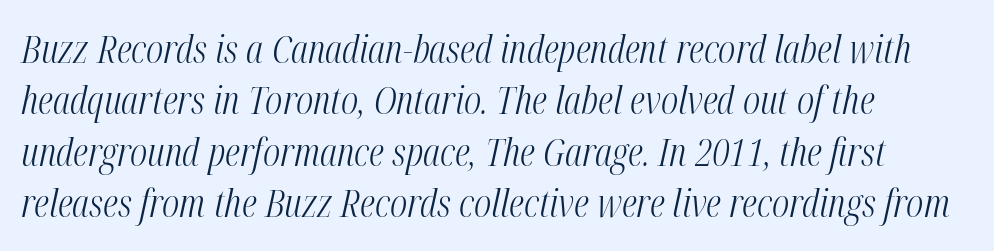
Q: Is the text bold? A: No.
Q: Is the text italic (slanted)? A: Yes, it leans right by about 12 degrees.
Q: Is the text underlined? A: No.
Q: How is the paragraph aligned? A: Left-aligned.
Q: Is the spacing between letters normal or unusually wide? A: Normal.
Q: Is the spacing between lines tight, normal or loose? A: Normal.
Q: Width (condensed, normal, or wide)? A: Condensed.
Q: Stroke contrast? A: Medium.
Q: x-height? A: Medium.
Q: Monospaced? A: No.
